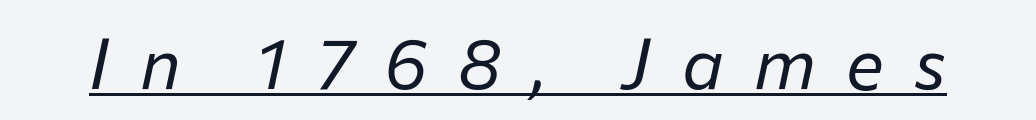
The image shows 71 px regular-weight type, italic (leaning right); set unusually wide letter spacing (+0.43 em), underlined; low stroke contrast and a medium x-height.
